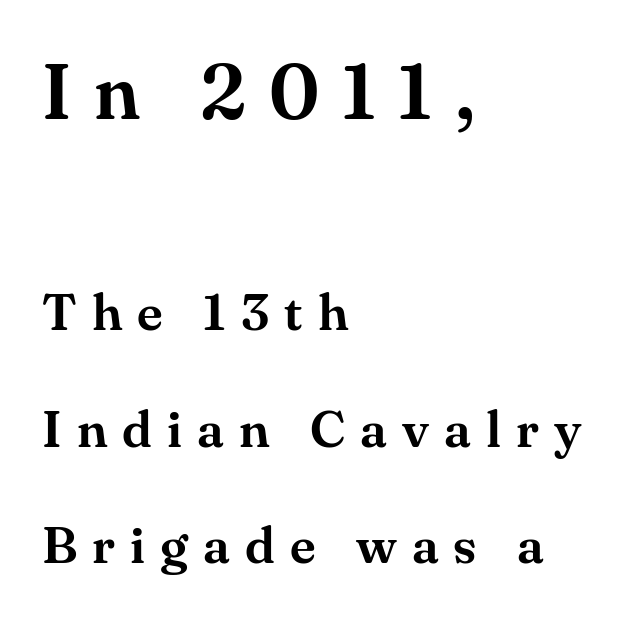
The letterforms stand isolated, each surrounded by extra space. Does the bottom block carry the larger type? No, the top block does. A typesetter would label this face a serif. Do the letters lean? They stand straight. The face used here is proportionally spaced, like ordinary book or web type.
